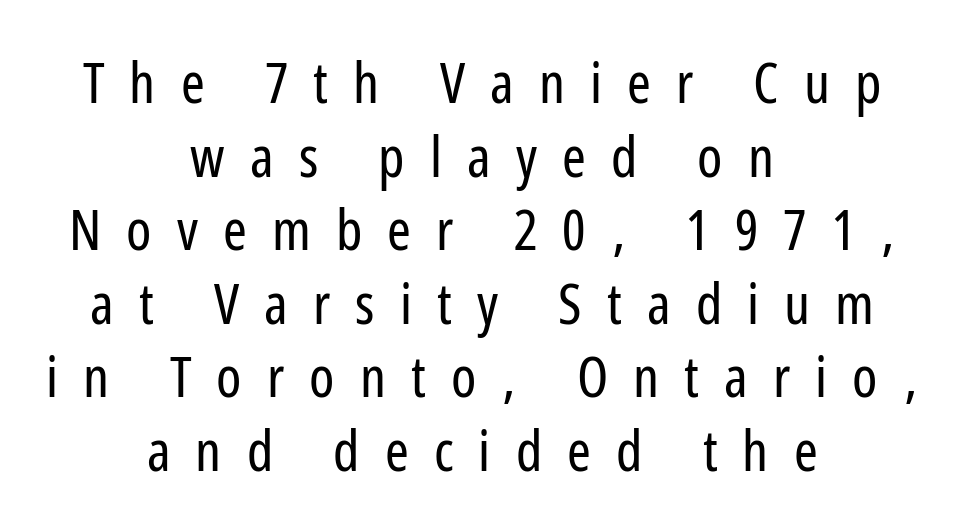
{"serif": "no", "italic": "no", "bold": "no", "weight": "regular", "width": "condensed", "stroke_contrast": "low", "x_height": "medium", "monospaced": "no", "underline": "no", "align": "center", "line_spacing": "normal", "line_spacing_ratio": 1.29, "letter_spacing": "wide", "letter_spacing_em": 0.44, "glyph_px": 57}
